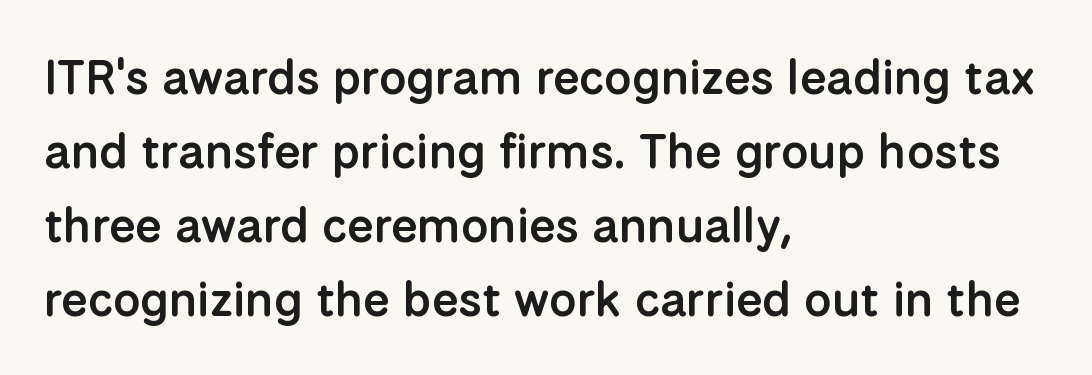
{"serif": "no", "italic": "no", "bold": "semi", "weight": "semibold", "width": "normal", "stroke_contrast": "low", "x_height": "medium", "monospaced": "no", "underline": "no", "align": "left", "line_spacing": "normal", "line_spacing_ratio": 1.54, "letter_spacing": "normal", "letter_spacing_em": 0.0, "glyph_px": 48}
